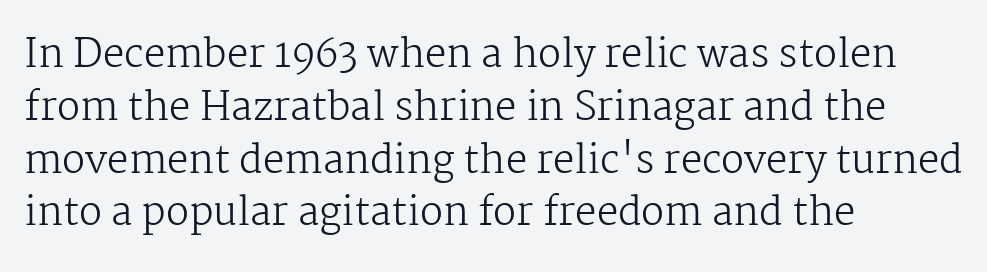
Q: Is the text bold? A: No.
Q: Is the text italic (slanted)? A: No, it is upright.
Q: Is the typeface a serif or a sans-serif typeface? A: Serif.
Q: Is the text underlined? A: No.
Q: How is the paragraph aligned? A: Left-aligned.
Q: Is the spacing between letters normal or unusually wide? A: Normal.
Q: Is the spacing between lines tight, normal or loose? A: Normal.
Q: Width (condensed, normal, or wide)? A: Normal.
Q: Stroke contrast? A: Medium.
Q: x-height? A: Medium.
Q: Monospaced? A: No.
